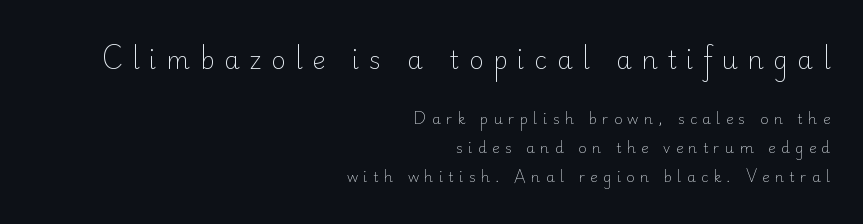
{"italic": "no", "bold": "no", "underline": "no", "align": "right", "line_spacing": "loose", "line_spacing_ratio": 2.06, "letter_spacing": "wide", "letter_spacing_em": 0.38, "larger_block": "first", "size_ratio": 1.79, "glyph_px": 25}
